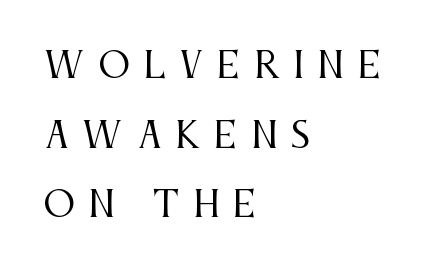
{"serif": "yes", "italic": "no", "bold": "no", "weight": "regular", "width": "condensed", "stroke_contrast": "medium", "x_height": "large", "monospaced": "no", "underline": "no", "align": "left", "line_spacing": "loose", "line_spacing_ratio": 1.99, "letter_spacing": "wide", "letter_spacing_em": 0.39, "glyph_px": 35}
